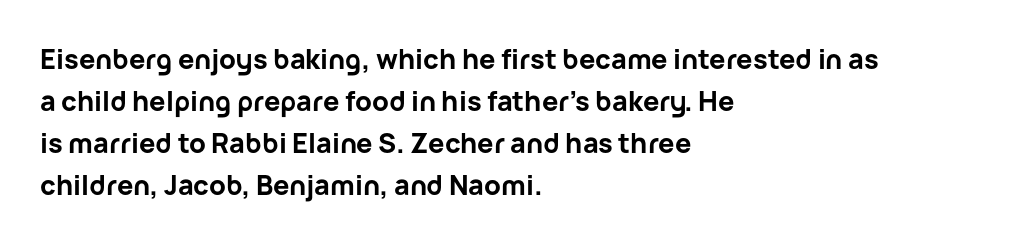
{"italic": "no", "bold": "yes", "underline": "no", "align": "left", "line_spacing": "normal", "line_spacing_ratio": 1.55, "letter_spacing": "normal", "letter_spacing_em": 0.0, "glyph_px": 27}
